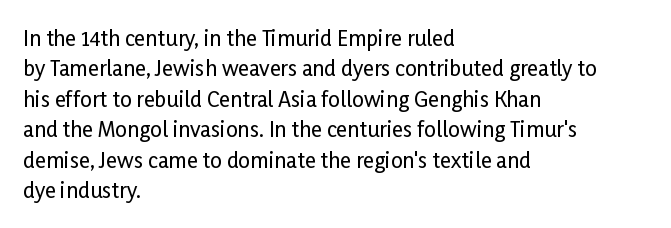
{"italic": "no", "underline": "no", "align": "left", "line_spacing": "normal", "line_spacing_ratio": 1.45, "letter_spacing": "normal", "letter_spacing_em": 0.0, "glyph_px": 21}
